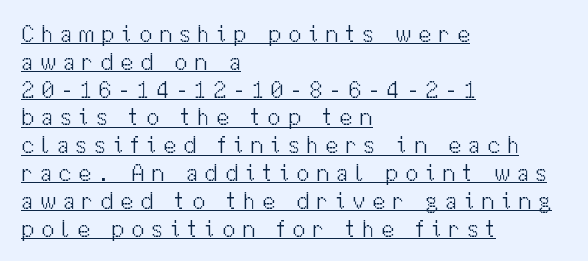
Descenders here cross a horizontal rule under the line. The horizontal fit of the characters is loose and conspicuously gappy. The letters stand upright; this is a roman face. Is this a heavy cut? Hardly; it is regular or lighter. Is the block centered? No — it sits flush against the left margin.
